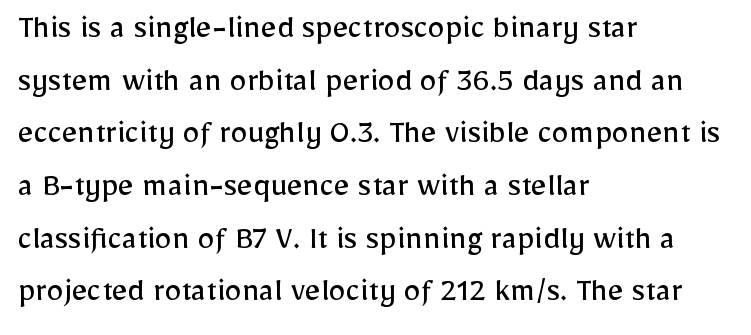
Q: Is the text bold? A: No.
Q: Is the text italic (slanted)? A: No, it is upright.
Q: Is the typeface a serif or a sans-serif typeface? A: Sans-serif.
Q: Is the text underlined? A: No.
Q: How is the paragraph aligned? A: Left-aligned.
Q: Is the spacing between letters normal or unusually wide? A: Normal.
Q: Is the spacing between lines tight, normal or loose? A: Normal.
Q: Width (condensed, normal, or wide)? A: Normal.
Q: Stroke contrast? A: Low.
Q: x-height? A: Medium.
Q: Monospaced? A: No.
